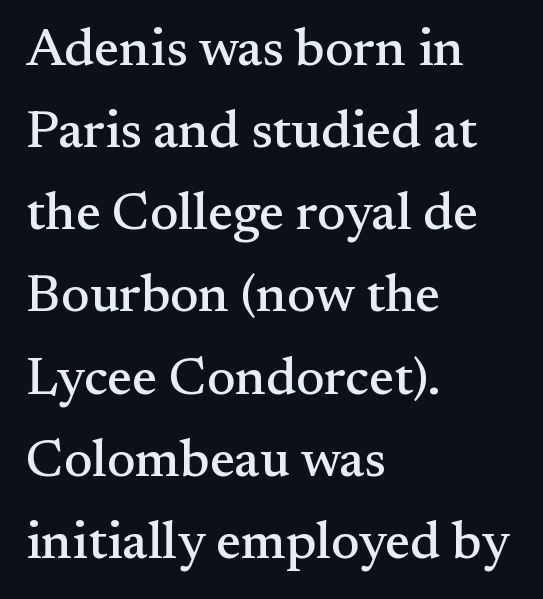
{"serif": "yes", "italic": "no", "width": "normal", "stroke_contrast": "medium", "x_height": "small", "monospaced": "no", "underline": "no", "align": "left", "line_spacing": "normal", "line_spacing_ratio": 1.55, "letter_spacing": "normal", "letter_spacing_em": 0.0, "glyph_px": 53}
